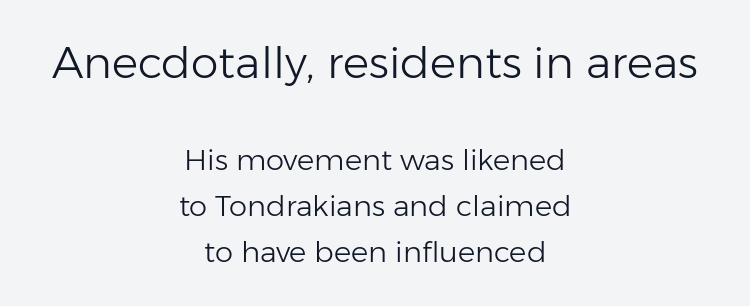
Q: Is the text bold? A: No.
Q: Is the text italic (slanted)? A: No, it is upright.
Q: Is the typeface a serif or a sans-serif typeface? A: Sans-serif.
Q: Is the text underlined? A: No.
Q: How is the paragraph aligned? A: Centered.
Q: Is the spacing between letters normal or unusually wide? A: Normal.
Q: Is the spacing between lines tight, normal or loose? A: Normal.
Q: Which block of text is set in a larger size, the first (top) or the second (bottom)? A: The first (top) one.
Q: Width (condensed, normal, or wide)? A: Normal.
Q: Stroke contrast? A: Low.
Q: x-height? A: Medium.
Q: Monospaced? A: No.
